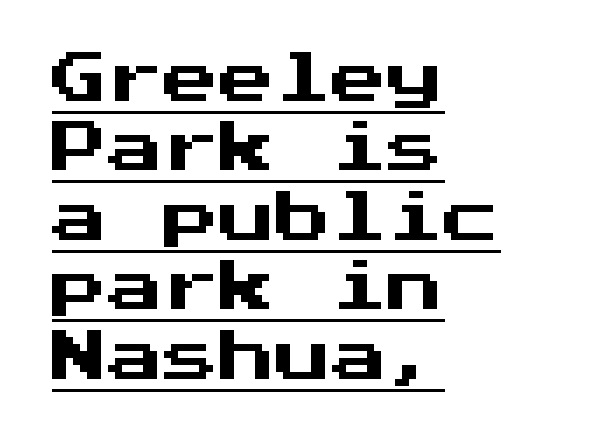
Q: Is the text italic (slanted)? A: No, it is upright.
Q: Is the typeface a serif or a sans-serif typeface? A: Sans-serif.
Q: Is the text underlined? A: Yes.
Q: How is the paragraph aligned? A: Left-aligned.
Q: Is the spacing between letters normal or unusually wide? A: Normal.
Q: Width (condensed, normal, or wide)? A: Normal.
Q: Stroke contrast? A: Medium.
Q: x-height? A: Medium.
Q: Monospaced? A: Yes.
